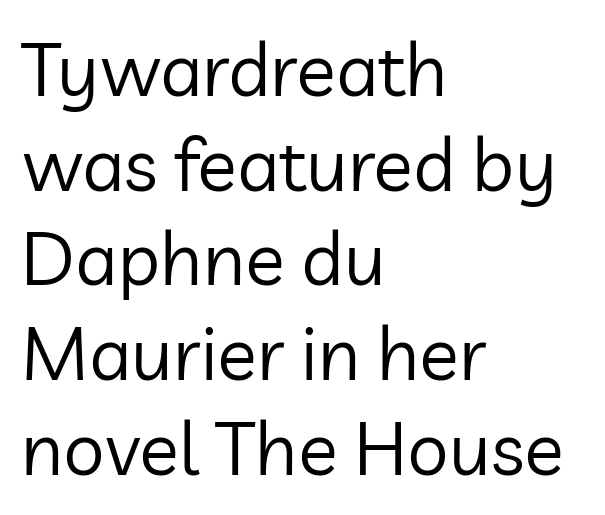
The image shows 74 px regular-weight sans-serif type, upright; set left-aligned, normal line spacing (1.28x), normal letter spacing, not underlined; low stroke contrast and a medium x-height.
